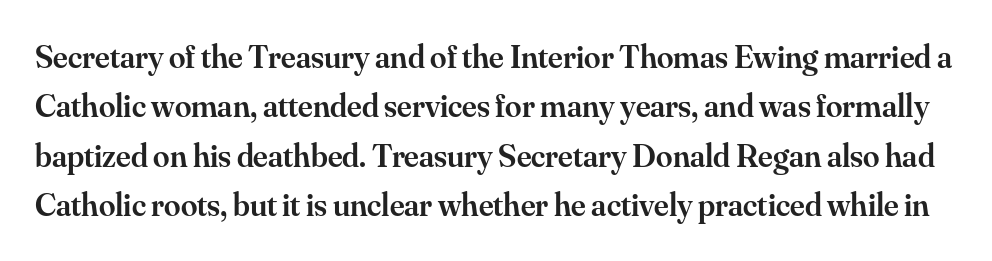
Q: Is the text bold? A: Semi-bold.
Q: Is the text italic (slanted)? A: No, it is upright.
Q: Is the typeface a serif or a sans-serif typeface? A: Serif.
Q: Is the text underlined? A: No.
Q: Is the spacing between letters normal or unusually wide? A: Normal.
Q: Is the spacing between lines tight, normal or loose? A: Normal.
Q: Width (condensed, normal, or wide)? A: Normal.
Q: Stroke contrast? A: Medium.
Q: x-height? A: Small.
Q: Monospaced? A: No.
